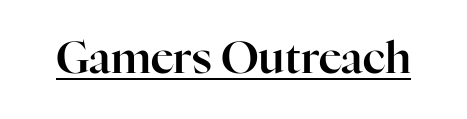
The image shows 44 px serif type, upright; set normal letter spacing, underlined; high stroke contrast and a medium x-height.
